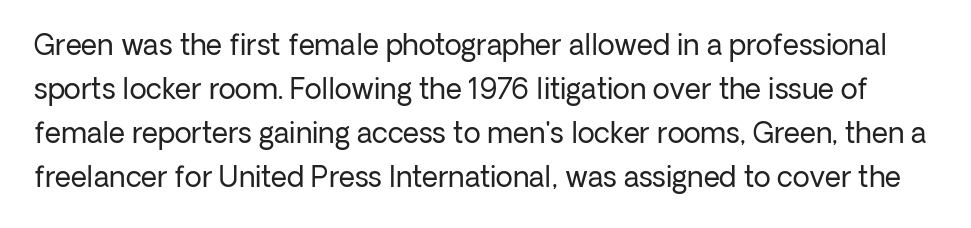
{"serif": "no", "italic": "no", "bold": "no", "weight": "regular", "width": "normal", "stroke_contrast": "low", "x_height": "medium", "monospaced": "no", "underline": "no", "line_spacing": "normal", "line_spacing_ratio": 1.57, "letter_spacing": "normal", "letter_spacing_em": 0.0, "glyph_px": 28}
